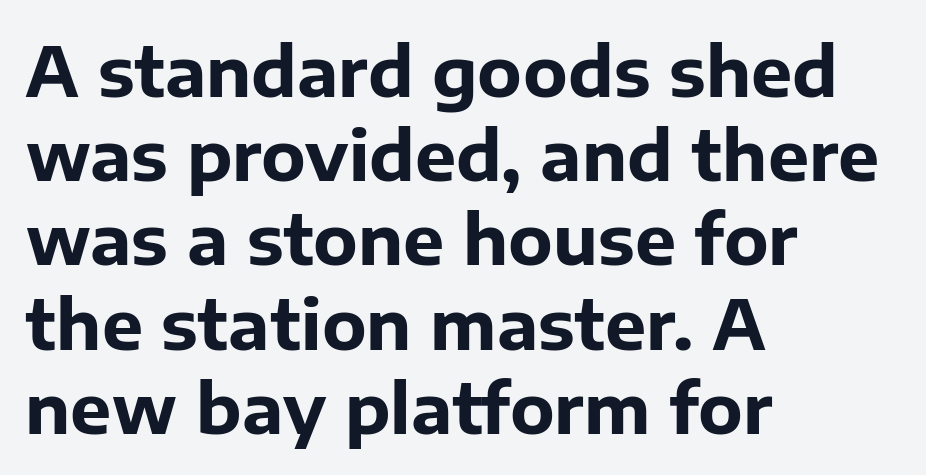
Q: Is the text bold? A: Yes.
Q: Is the text italic (slanted)? A: No, it is upright.
Q: Is the typeface a serif or a sans-serif typeface? A: Sans-serif.
Q: Is the text underlined? A: No.
Q: How is the paragraph aligned? A: Left-aligned.
Q: Is the spacing between letters normal or unusually wide? A: Normal.
Q: Width (condensed, normal, or wide)? A: Normal.
Q: Stroke contrast? A: Low.
Q: x-height? A: Medium.
Q: Monospaced? A: No.
